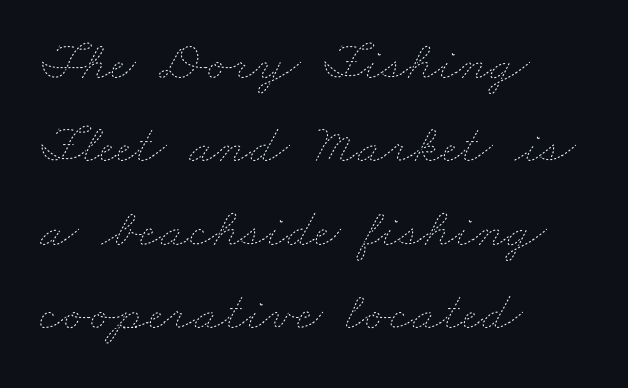
Q: Is the text bold? A: No.
Q: Is the text underlined? A: No.
Q: How is the paragraph aligned? A: Left-aligned.
Q: Is the spacing between letters normal or unusually wide? A: Normal.
Q: Is the spacing between lines tight, normal or loose? A: Normal.
Q: Width (condensed, normal, or wide)? A: Wide.
Q: Stroke contrast? A: Low.
Q: x-height? A: Small.
Q: Monospaced? A: No.
